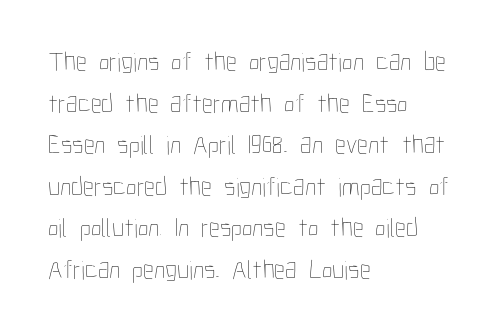
{"italic": "no", "bold": "no", "underline": "no", "align": "left", "line_spacing": "normal", "line_spacing_ratio": 1.54, "letter_spacing": "normal", "letter_spacing_em": 0.0, "glyph_px": 27}
